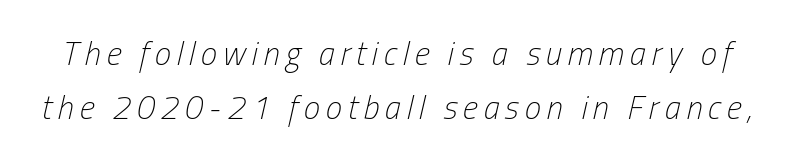
Vertical stems look standard width or narrower in stroke. Compared with ordinary roman type, these characters are visibly tilted. Summary of vertical rhythm: regular, with standard interline spacing. Is this a fixed-width face? No — the glyphs have proportional, varying widths.
